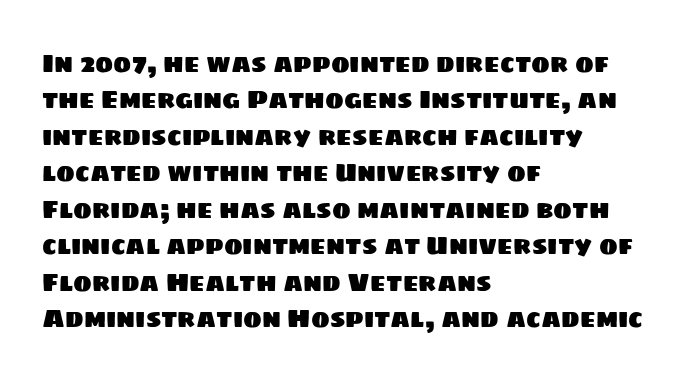
Quick note: interline space is typical. In CSS terms this would be text-align: left. Tracking here is standard; glyphs follow each other at the usual distance. Glance below the letters and you will spot only blank space.
